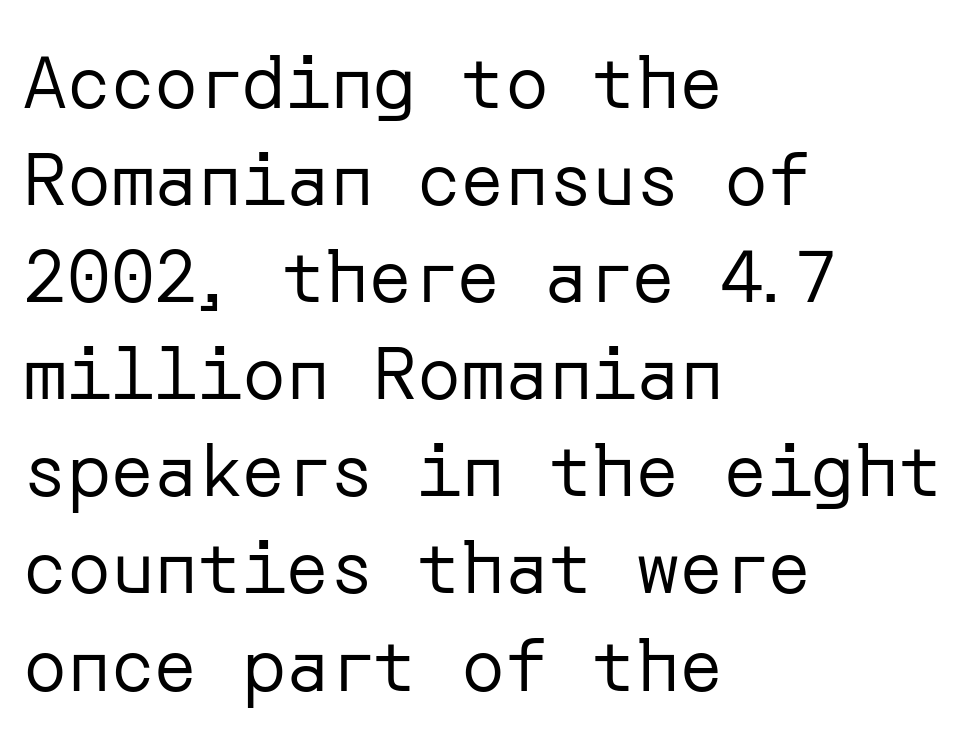
Q: Is the text bold? A: No.
Q: Is the text italic (slanted)? A: No, it is upright.
Q: Is the typeface a serif or a sans-serif typeface? A: Sans-serif.
Q: Is the text underlined? A: No.
Q: How is the paragraph aligned? A: Left-aligned.
Q: Is the spacing between letters normal or unusually wide? A: Normal.
Q: Is the spacing between lines tight, normal or loose? A: Normal.
Q: Width (condensed, normal, or wide)? A: Normal.
Q: Stroke contrast? A: Low.
Q: x-height? A: Medium.
